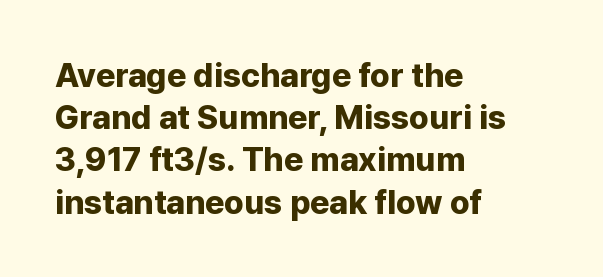
{"serif": "no", "italic": "no", "bold": "yes", "weight": "bold", "width": "normal", "stroke_contrast": "low", "x_height": "medium", "monospaced": "no", "underline": "no", "align": "left", "line_spacing": "normal", "line_spacing_ratio": 1.28, "letter_spacing": "normal", "letter_spacing_em": 0.0, "glyph_px": 33}
